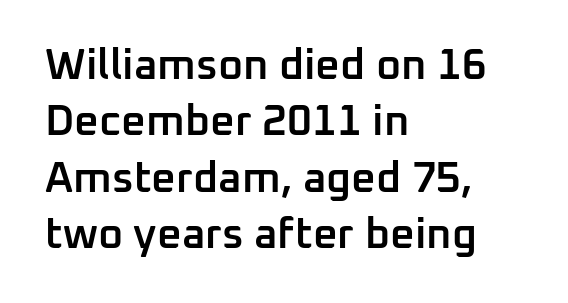
The passage is arranged the way most books set body copy — flush left. Bold? Not quite — semibold, heavier than regular but stopping short. Notice how descenders clear the ascenders below comfortably — that's standard leading. Posture: straight, roman, zero tilt.
